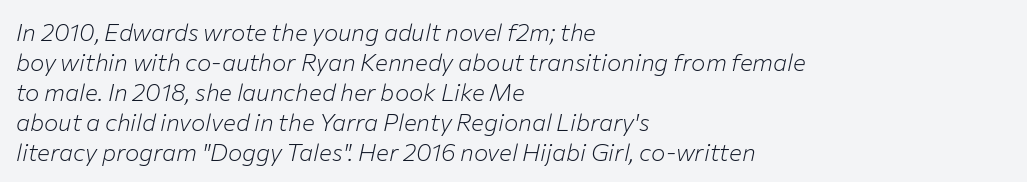
{"italic": "yes", "lean": "right", "slant_degrees": 12, "bold": "no", "underline": "no", "align": "left", "line_spacing": "normal", "line_spacing_ratio": 1.25, "letter_spacing": "normal", "letter_spacing_em": 0.0, "glyph_px": 24}
